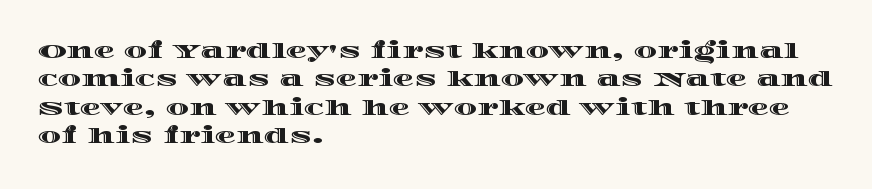
{"italic": "no", "underline": "no", "align": "left", "line_spacing": "normal", "line_spacing_ratio": 1.35, "letter_spacing": "normal", "letter_spacing_em": 0.0, "glyph_px": 21}
